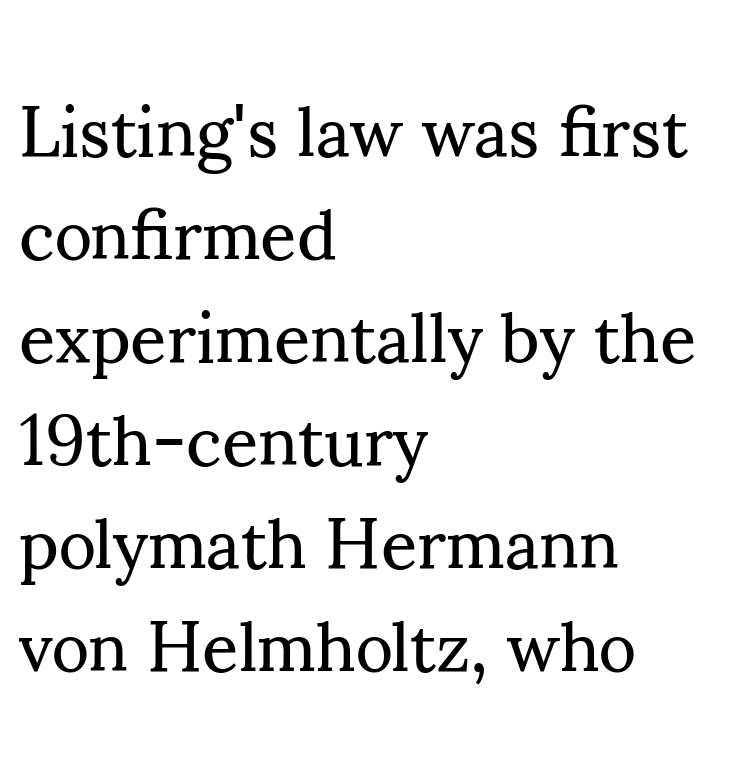
The image shows 71 px regular-weight serif type, upright; set left-aligned, normal line spacing (1.45x), normal letter spacing, not underlined; medium stroke contrast and a small x-height.
